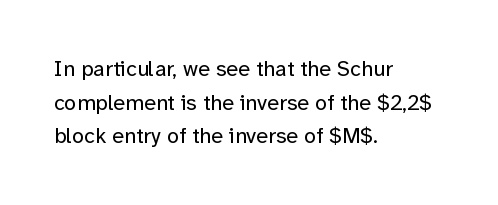
Unbolded letterforms with no extra heft. The letterforms sit shoulder to shoulder at normal distance. Line spacing here is normal. Glance below the letters and you will spot only blank space. Visually the block forms a straight wall on the left and a jagged coastline on the right.
